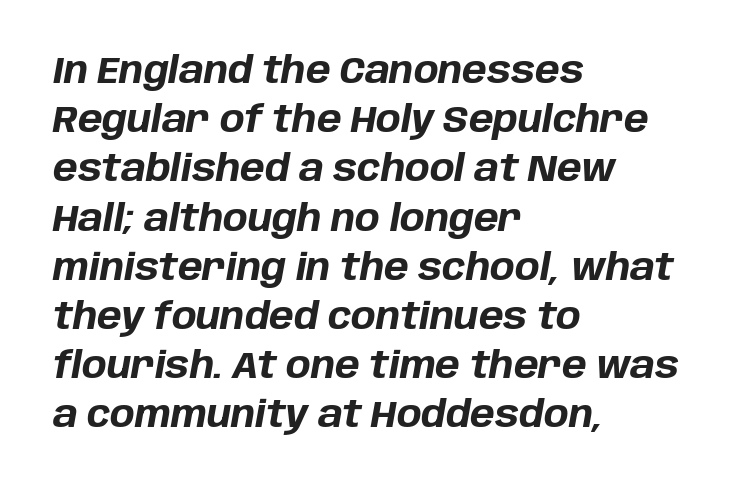
{"italic": "yes", "lean": "right", "slant_degrees": 10, "bold": "yes", "weight": "bold", "width": "normal", "stroke_contrast": "low", "x_height": "large", "monospaced": "no", "underline": "no", "align": "left", "line_spacing": "normal", "line_spacing_ratio": 1.33, "letter_spacing": "normal", "letter_spacing_em": 0.0, "glyph_px": 37}
